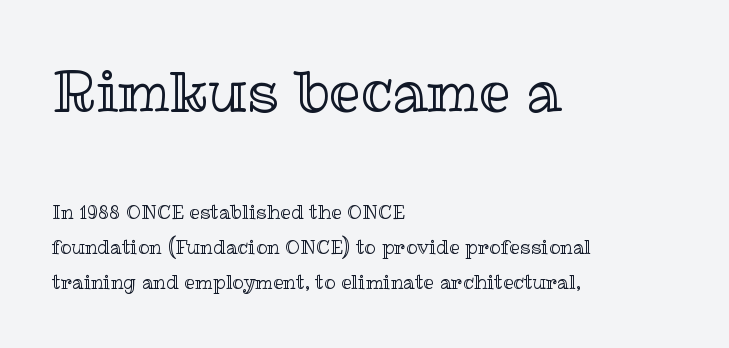
Q: Is the text italic (slanted)? A: No, it is upright.
Q: Is the text underlined? A: No.
Q: How is the paragraph aligned? A: Left-aligned.
Q: Is the spacing between letters normal or unusually wide? A: Normal.
Q: Which block of text is set in a larger size, the first (top) or the second (bottom)? A: The first (top) one.
Q: Width (condensed, normal, or wide)? A: Normal.
Q: x-height? A: Medium.
Q: Monospaced? A: No.
